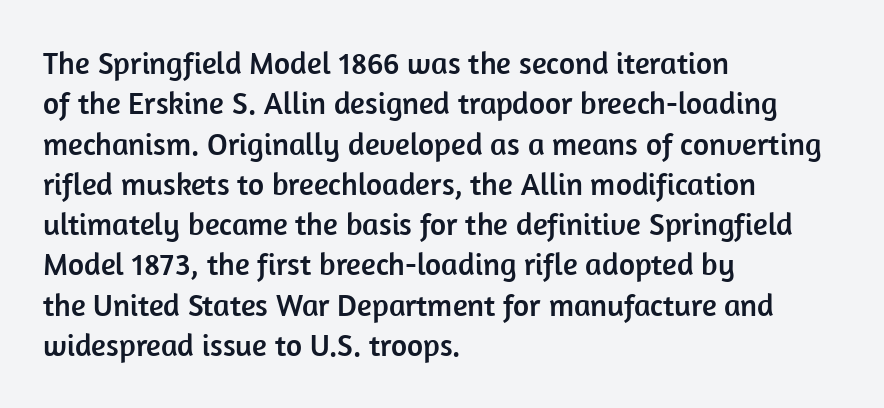
Q: Is the text italic (slanted)? A: No, it is upright.
Q: Is the typeface a serif or a sans-serif typeface? A: Sans-serif.
Q: Is the text underlined? A: No.
Q: How is the paragraph aligned? A: Left-aligned.
Q: Is the spacing between letters normal or unusually wide? A: Normal.
Q: Is the spacing between lines tight, normal or loose? A: Normal.
Q: Width (condensed, normal, or wide)? A: Normal.
Q: Stroke contrast? A: Low.
Q: x-height? A: Medium.
Q: Monospaced? A: No.
